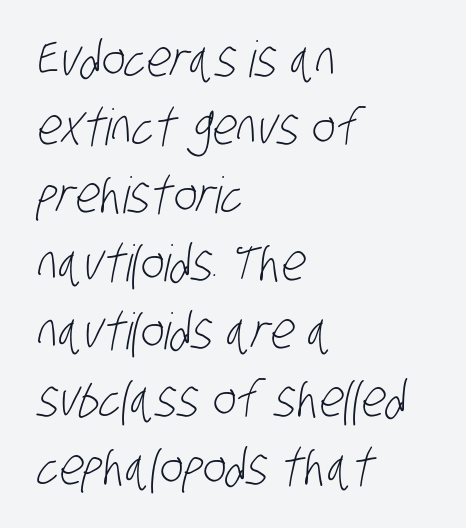
The image shows 50 px light, condensed sans-serif type; set left-aligned, normal line spacing (1.36x), normal letter spacing, not underlined; low stroke contrast and a large x-height.
